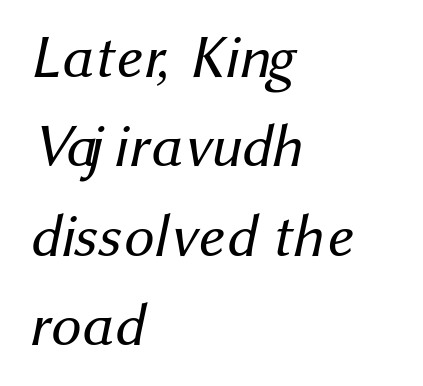
The leading is moderate, giving the passage an even texture. These lines keep a tight, regular rhythm from letter to letter. Does the copy run flush right? No — it runs flush left. This reads as an unemphasized weight, regular at the heaviest. The letters carry no serifs — their stems end cleanly without finishing strokes.
